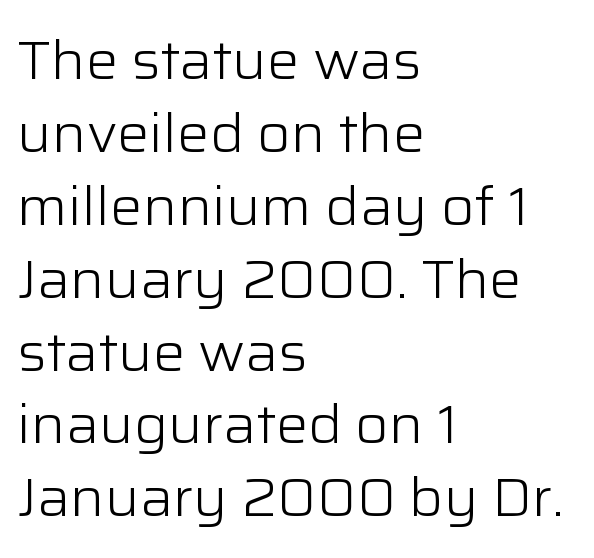
{"serif": "no", "italic": "no", "bold": "no", "weight": "light", "width": "normal", "stroke_contrast": "low", "x_height": "medium", "monospaced": "no", "underline": "no", "align": "left", "line_spacing": "normal", "line_spacing_ratio": 1.35, "letter_spacing": "normal", "letter_spacing_em": 0.0, "glyph_px": 54}
